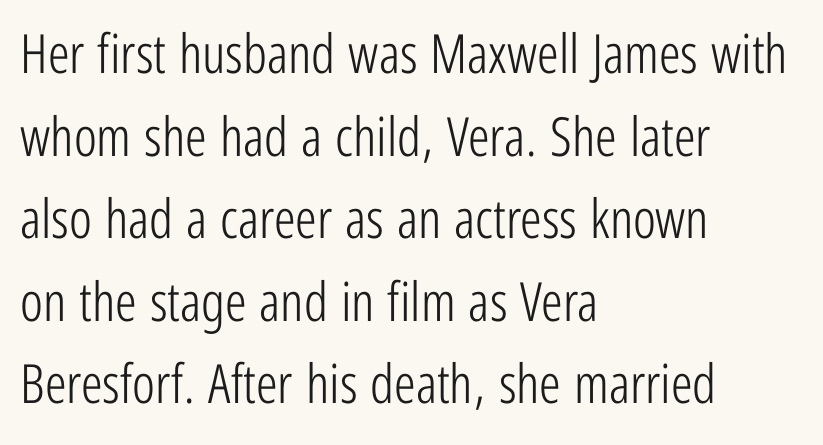
{"serif": "no", "italic": "no", "bold": "no", "weight": "light", "width": "condensed", "stroke_contrast": "low", "x_height": "medium", "monospaced": "no", "underline": "no", "align": "left", "line_spacing": "normal", "line_spacing_ratio": 1.53, "letter_spacing": "normal", "letter_spacing_em": 0.0, "glyph_px": 54}
